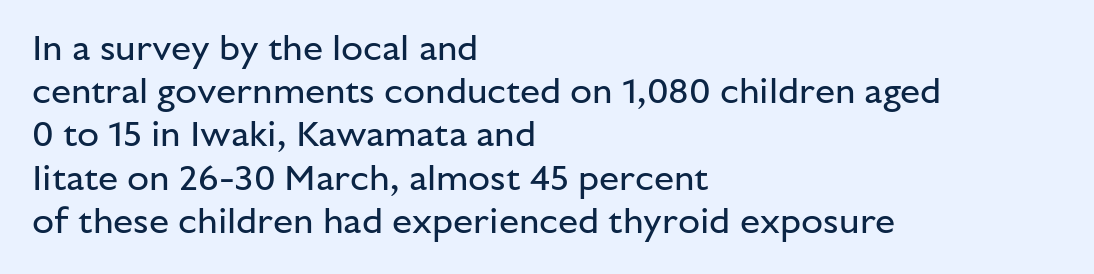
Q: Is the text bold? A: No.
Q: Is the text italic (slanted)? A: No, it is upright.
Q: Is the typeface a serif or a sans-serif typeface? A: Sans-serif.
Q: Is the text underlined? A: No.
Q: How is the paragraph aligned? A: Left-aligned.
Q: Is the spacing between letters normal or unusually wide? A: Normal.
Q: Width (condensed, normal, or wide)? A: Normal.
Q: Stroke contrast? A: Low.
Q: x-height? A: Medium.
Q: Monospaced? A: No.
